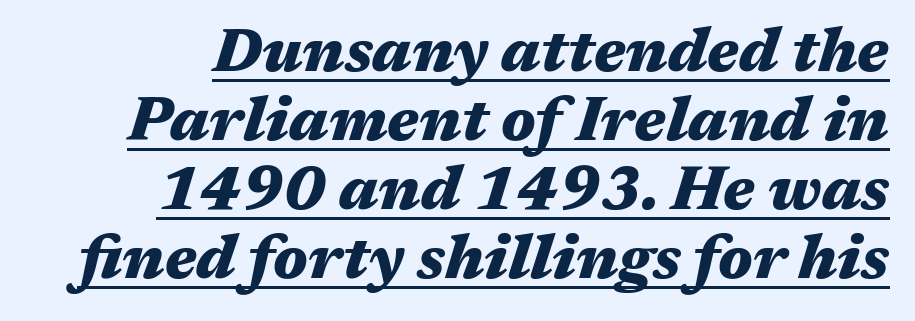
The image shows 61 px heavy, wide type, italic (leaning right); set right-aligned, tight line spacing (1.13x), normal letter spacing, underlined; medium stroke contrast and a medium x-height.
